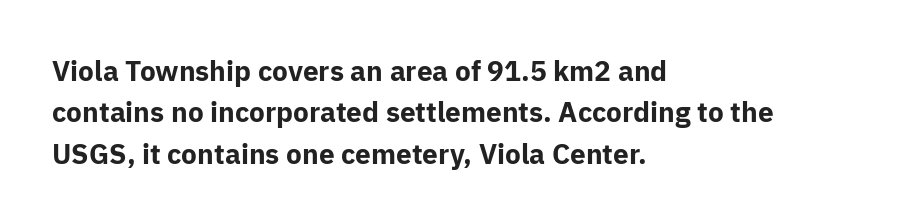
Q: Is the text bold? A: Yes.
Q: Is the text italic (slanted)? A: No, it is upright.
Q: Is the typeface a serif or a sans-serif typeface? A: Sans-serif.
Q: Is the text underlined? A: No.
Q: How is the paragraph aligned? A: Left-aligned.
Q: Is the spacing between letters normal or unusually wide? A: Normal.
Q: Is the spacing between lines tight, normal or loose? A: Normal.
Q: Width (condensed, normal, or wide)? A: Normal.
Q: Stroke contrast? A: Low.
Q: x-height? A: Medium.
Q: Monospaced? A: No.
